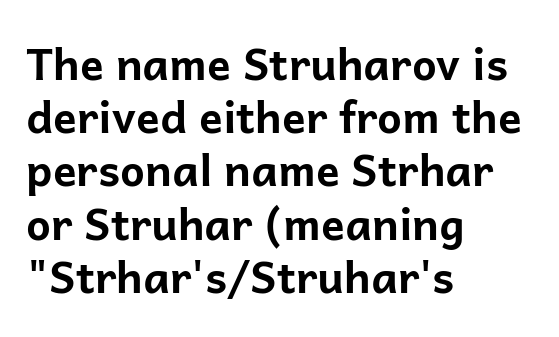
Line starts are locked; line ends wander. Note the varied advance widths — an 'i' is clearly narrower than an 'm'. Tracking value appears to be zero — textbook default spacing. Bold? Absolutely — the strokes are thick and heavy. Does the lettering tilt? It doesn't — this is upright. The characters display no serif detailing; their extremities are plain.
